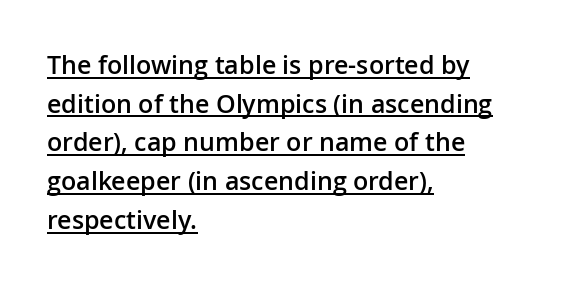
The image shows 25 px text type, upright; set left-aligned, normal line spacing (1.55x), normal letter spacing, underlined.
